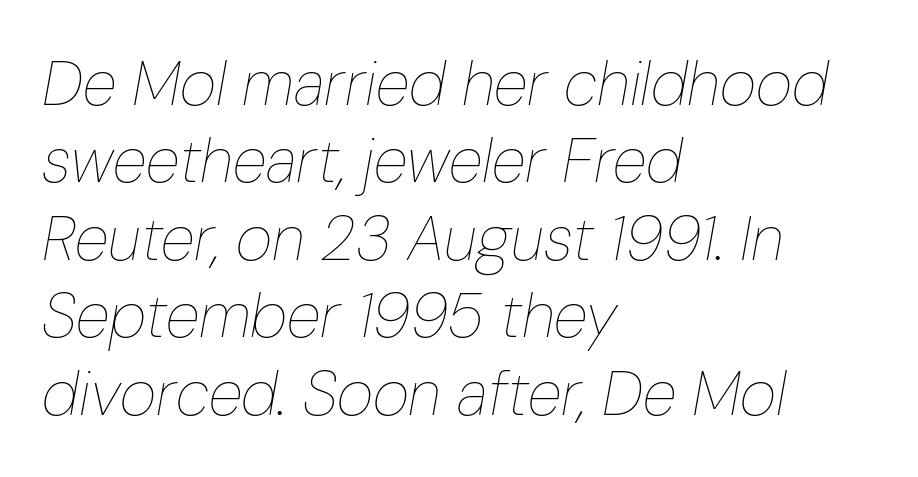
Has an underline been added? It has not. Each stroke keeps to a modest, everyday thickness or less. These lines were composed using italics. The letters advance in unequal steps, a hallmark of proportional type. The paragraph shown leans on its left margin.
